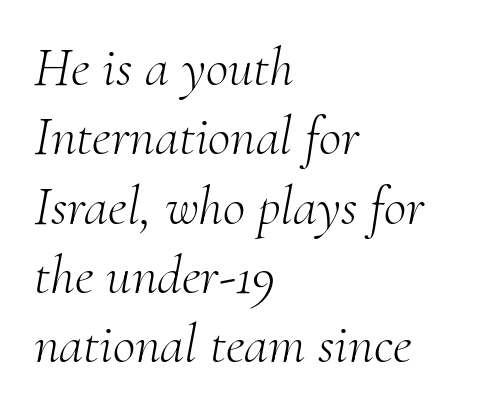
{"serif": "yes", "italic": "yes", "lean": "right", "slant_degrees": 10, "bold": "no", "weight": "light", "width": "normal", "stroke_contrast": "medium", "x_height": "small", "monospaced": "no", "underline": "no", "align": "left", "line_spacing": "normal", "line_spacing_ratio": 1.26, "letter_spacing": "normal", "letter_spacing_em": 0.0, "glyph_px": 55}
